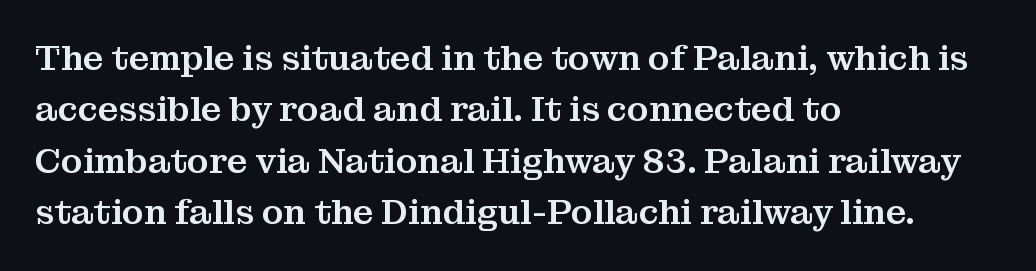
Looks like regular typesetting: each glyph gets only the width it needs. Upright lettering throughout. Notice how the passage keeps a crisp vertical edge on the left only. This rendering leaves character spacing at its baseline value. Little horizontal feet cap the strokes, marking this as serif type. The passage shown is not underscored anywhere.
